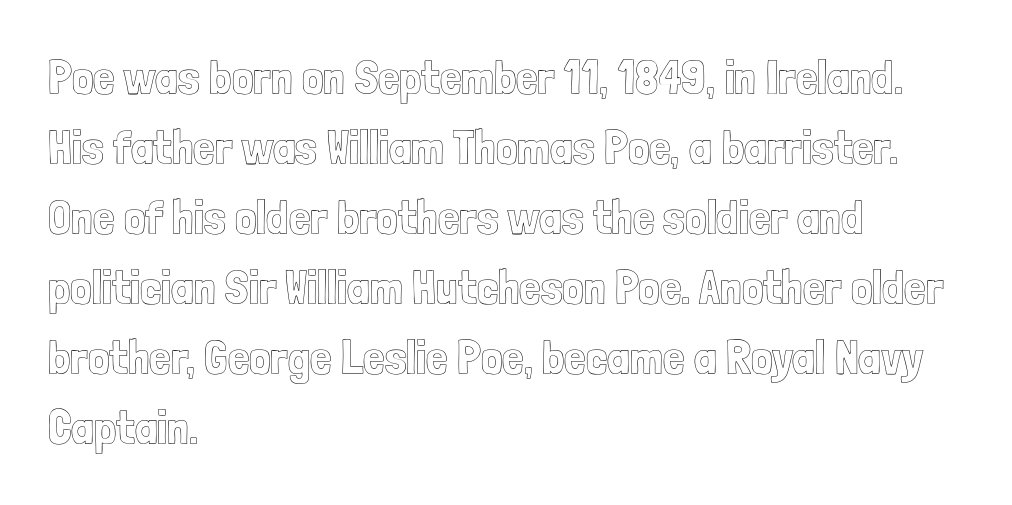
{"italic": "no", "width": "condensed", "x_height": "medium", "monospaced": "no", "underline": "no", "align": "left", "line_spacing": "normal", "line_spacing_ratio": 1.46, "letter_spacing": "normal", "letter_spacing_em": 0.0, "glyph_px": 48}
